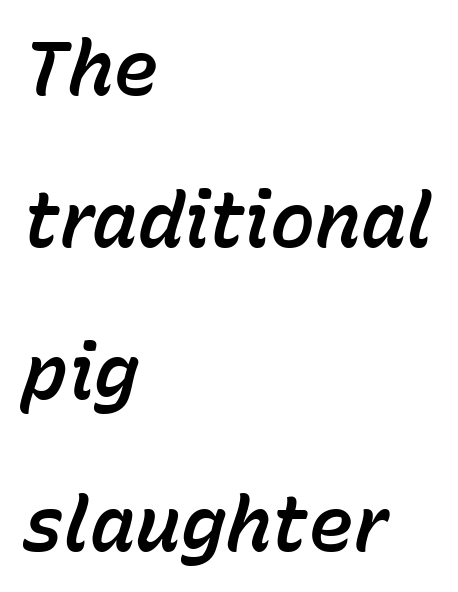
The passage shown is typed in a proportional face where columns would drift. Quick note: italic. Nothing unusual about the tracking: characters are spaced as the font intends. Vertically, the passage feels expansive, rows floating well apart. The specimen omits any rule beneath the text block's lines.
